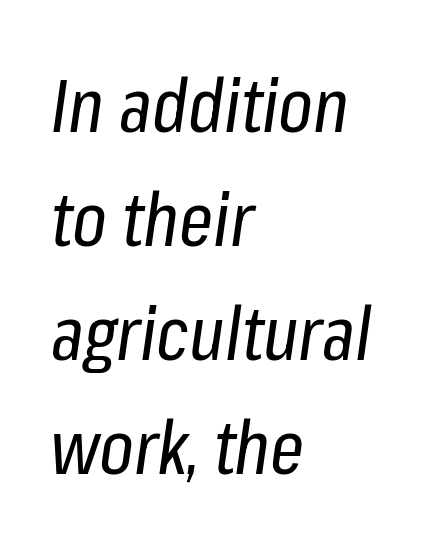
Q: Is the text bold? A: No.
Q: Is the text italic (slanted)? A: Yes, it leans right by about 8 degrees.
Q: Is the text underlined? A: No.
Q: How is the paragraph aligned? A: Left-aligned.
Q: Is the spacing between letters normal or unusually wide? A: Normal.
Q: Is the spacing between lines tight, normal or loose? A: Normal.
Q: Width (condensed, normal, or wide)? A: Condensed.
Q: Stroke contrast? A: Low.
Q: x-height? A: Medium.
Q: Monospaced? A: No.
